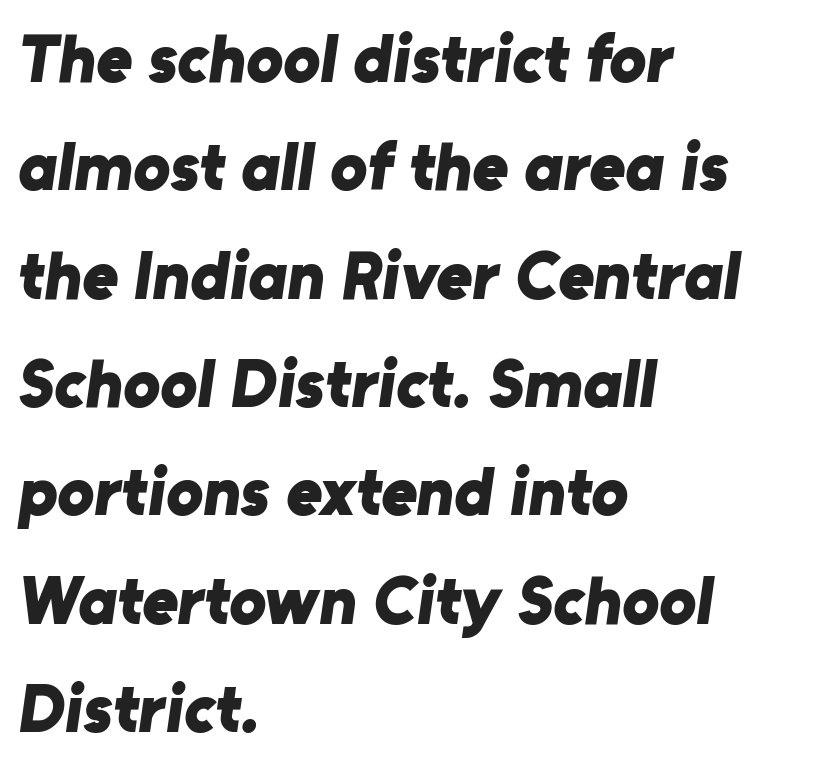
Each letter keeps its own natural width here, so spacing adapts to shape. Heft: maximum for text — a bold. Is this a sans? Yes — the strokes have no serifs. Letter spacing: default. Words float on clear page, feet unadorned.
